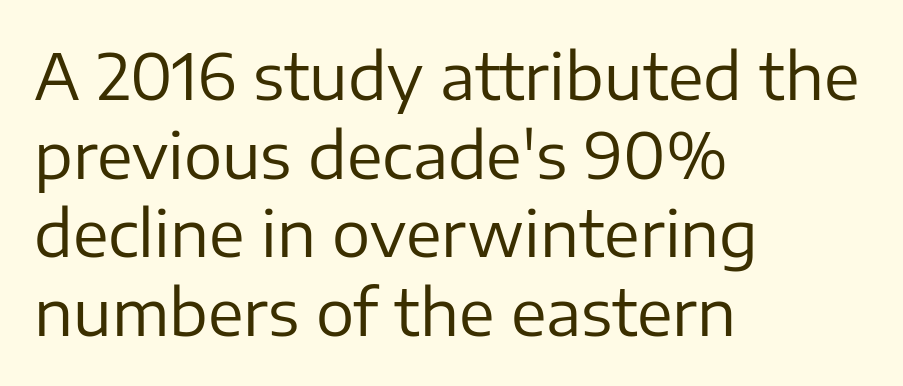
Q: Is the text bold? A: No.
Q: Is the text italic (slanted)? A: No, it is upright.
Q: Is the typeface a serif or a sans-serif typeface? A: Sans-serif.
Q: Is the text underlined? A: No.
Q: How is the paragraph aligned? A: Left-aligned.
Q: Is the spacing between letters normal or unusually wide? A: Normal.
Q: Width (condensed, normal, or wide)? A: Normal.
Q: Stroke contrast? A: Low.
Q: x-height? A: Medium.
Q: Monospaced? A: No.
